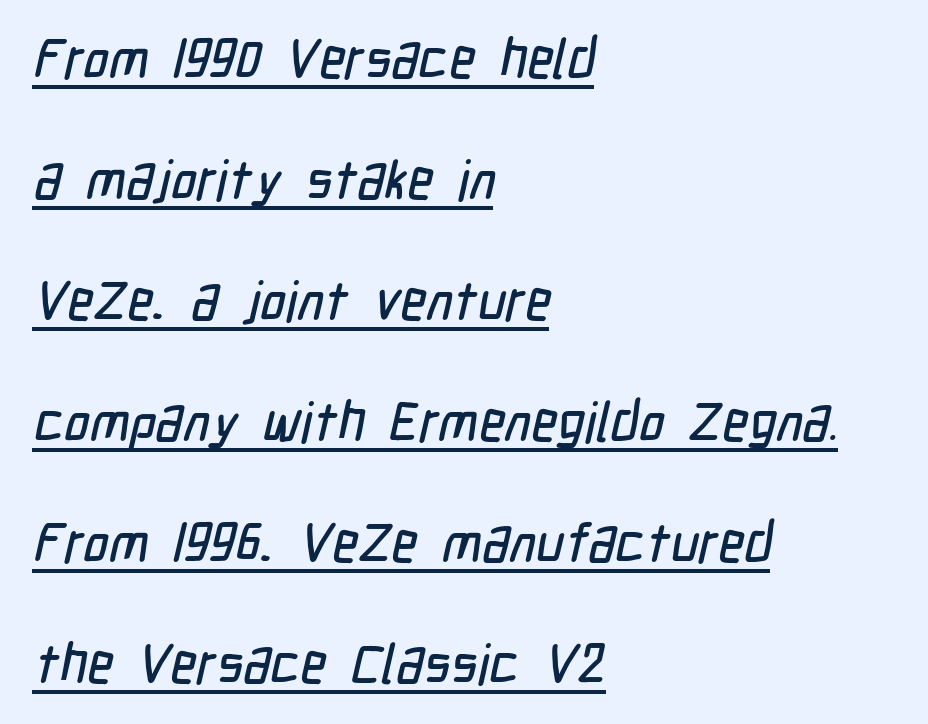
The text was rendered using a sans face with plain stroke endings. Does a line run under the words? Yes, clearly. Loosely led — the rows are spread out. Does extra space separate the letters? No, they use regular spacing.
